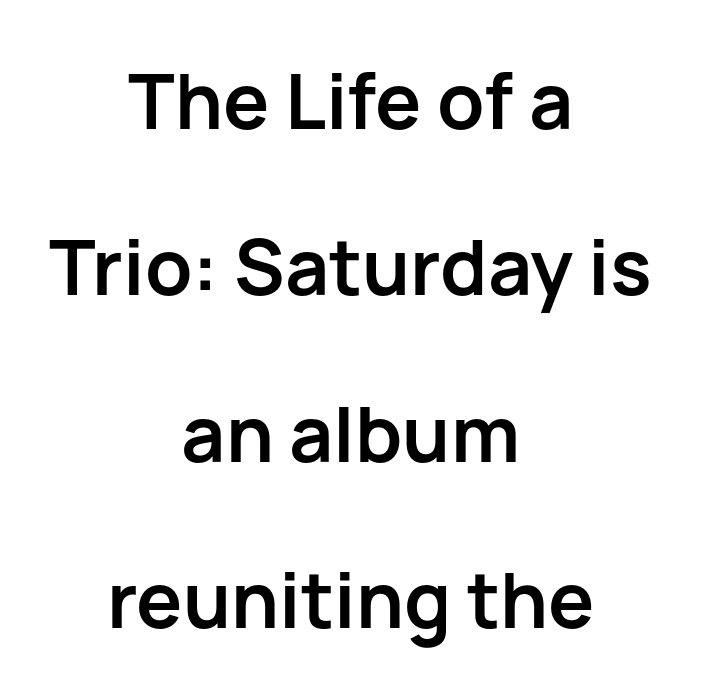
The image shows 77 px semibold sans-serif type, upright; set centered, loose line spacing (2.16x), normal letter spacing, not underlined; low stroke contrast and a medium x-height.
